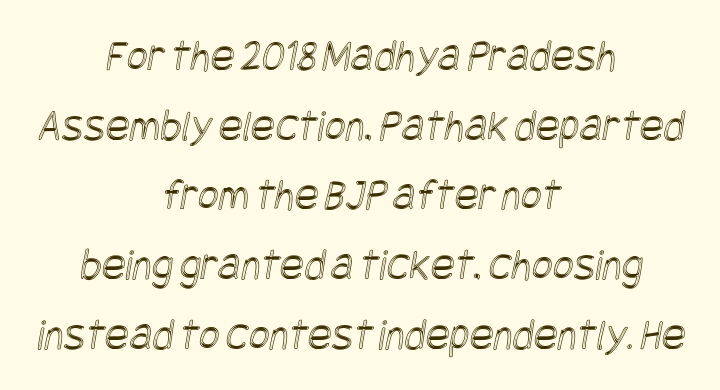
{"width": "condensed", "x_height": "large", "underline": "no", "align": "center", "line_spacing": "normal", "line_spacing_ratio": 1.55, "letter_spacing": "normal", "letter_spacing_em": 0.0, "glyph_px": 45}
